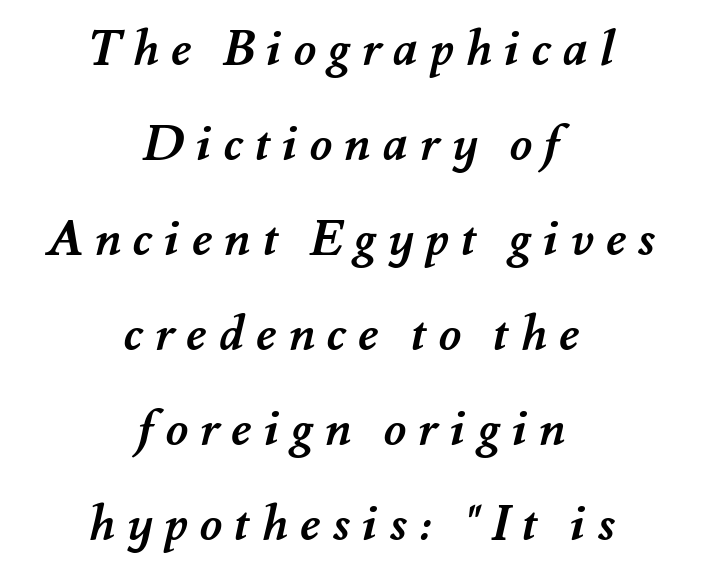
{"bold": "yes", "weight": "semibold", "width": "normal", "stroke_contrast": "medium", "x_height": "small", "monospaced": "no", "underline": "no", "align": "center", "line_spacing": "loose", "line_spacing_ratio": 1.94, "letter_spacing": "wide", "letter_spacing_em": 0.24, "glyph_px": 49}
